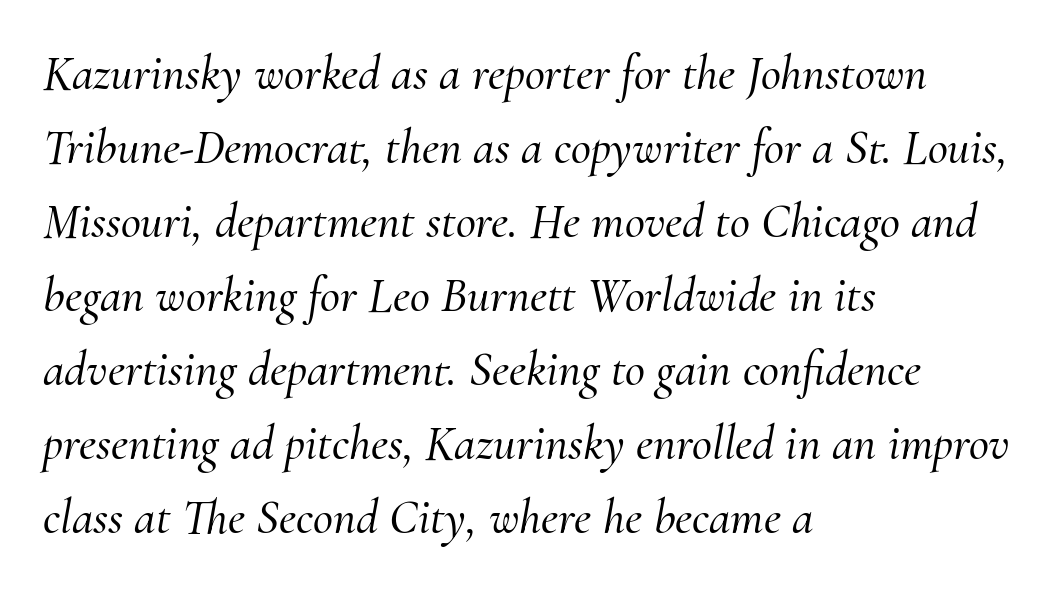
{"serif": "yes", "italic": "yes", "lean": "right", "slant_degrees": 10, "width": "normal", "stroke_contrast": "medium", "x_height": "small", "monospaced": "no", "underline": "no", "align": "left", "line_spacing": "normal", "line_spacing_ratio": 1.51, "letter_spacing": "normal", "letter_spacing_em": 0.0, "glyph_px": 49}
